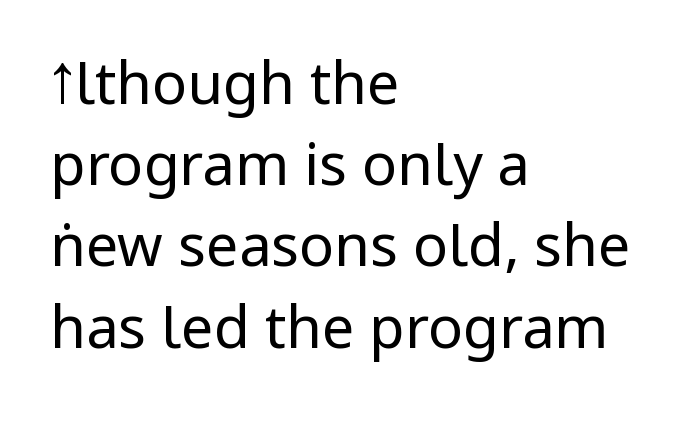
A normal amount of white space separates one row of letters from the next. The letters sit at their default tracking, neither squeezed nor spread. This rendering employs a face without finishing strokes, i.e., a sans-serif. Unlike italic type, these characters show no tilt at all.
